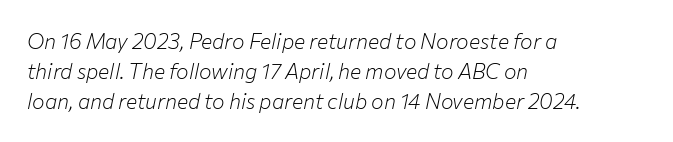
One glance says typical: line gaps are just what's usual. Each stroke keeps to a modest, everyday thickness or less. Layout note: lines flush left. The zone under the glyphs is completely vacant. This is oblique type, the kind used for emphasis or titles. These lines keep a tight, regular rhythm from letter to letter.
